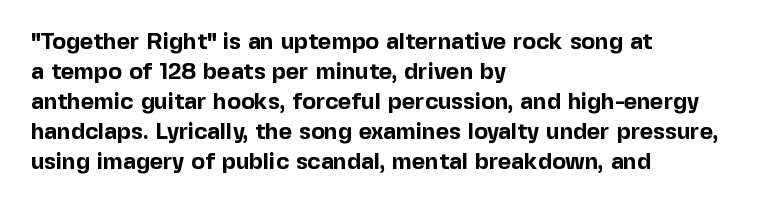
Q: Is the text bold? A: Yes.
Q: Is the text italic (slanted)? A: No, it is upright.
Q: Is the text underlined? A: No.
Q: How is the paragraph aligned? A: Left-aligned.
Q: Is the spacing between letters normal or unusually wide? A: Normal.
Q: Is the spacing between lines tight, normal or loose? A: Normal.
